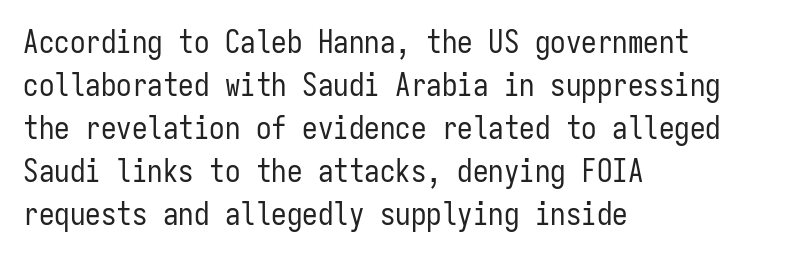
{"serif": "no", "italic": "no", "bold": "no", "weight": "regular", "width": "condensed", "stroke_contrast": "low", "x_height": "medium", "monospaced": "yes", "underline": "no", "align": "left", "line_spacing": "normal", "line_spacing_ratio": 1.39, "letter_spacing": "normal", "letter_spacing_em": 0.0, "glyph_px": 31}
